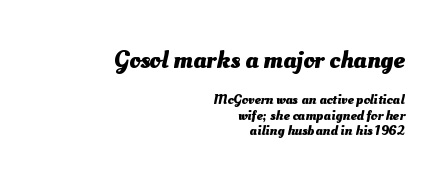
Check the space under the baseline: it is left empty. Chunky letters — that's bold for sure. If you measured baseline to baseline, you'd find a short distance. A typesetter would call this zero additional tracking. The more generous point size was reserved for the upper chunk. The compositor pushed each line to the right boundary.
